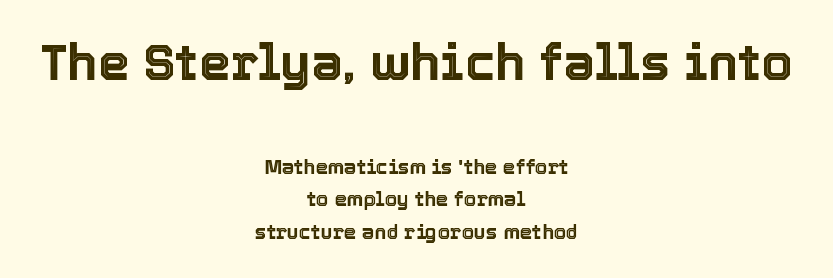
Underline: absent. Baseline-to-baseline distance is the conventional proportion of letter height. Here the glyphs are tracked normally, forming tight word shapes. The lines are quadded center.
